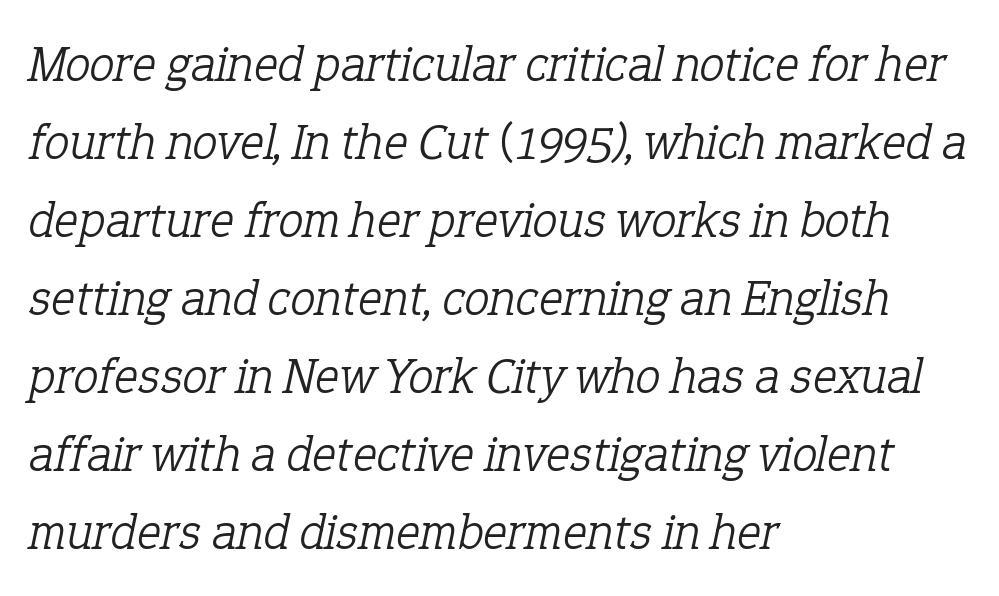
The image shows 51 px light serif type, italic (leaning right); set left-aligned, normal line spacing (1.53x), normal letter spacing, not underlined; low stroke contrast and a medium x-height.
